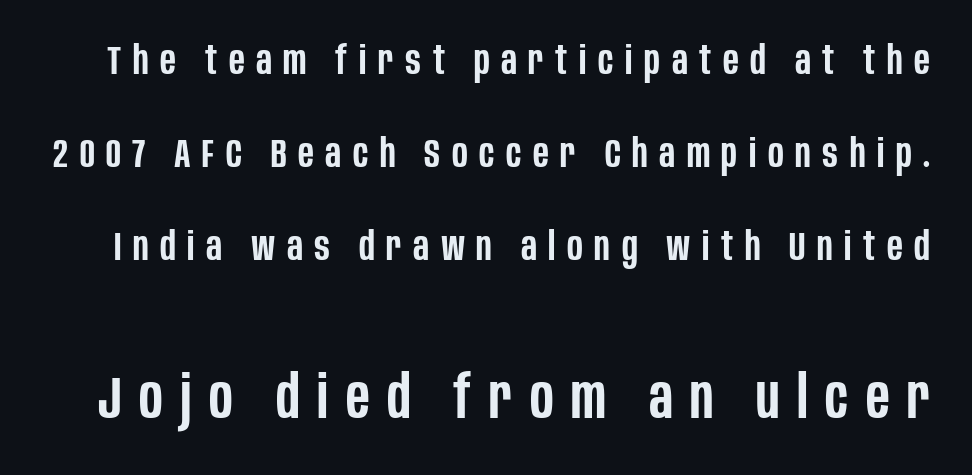
The image shows 60 px semibold, condensed sans-serif type, upright; set loose line spacing (2.33x), unusually wide letter spacing (+0.29 em), not underlined; the second (bottom) block is 1.5x larger; low stroke contrast and a large x-height.
